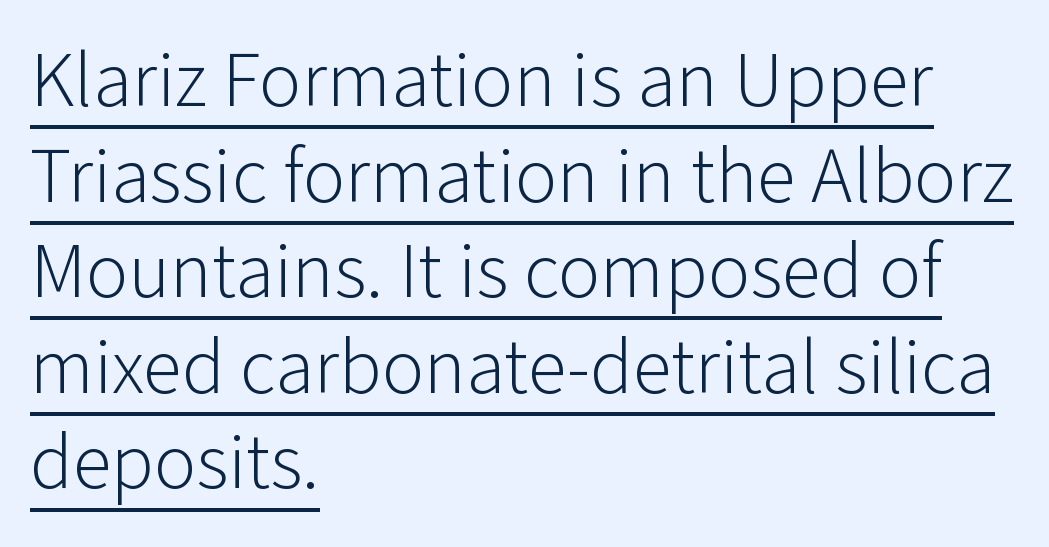
The image shows 79 px light sans-serif type, upright; set left-aligned, line spacing 1.21x, normal letter spacing, underlined; low stroke contrast and a medium x-height.
